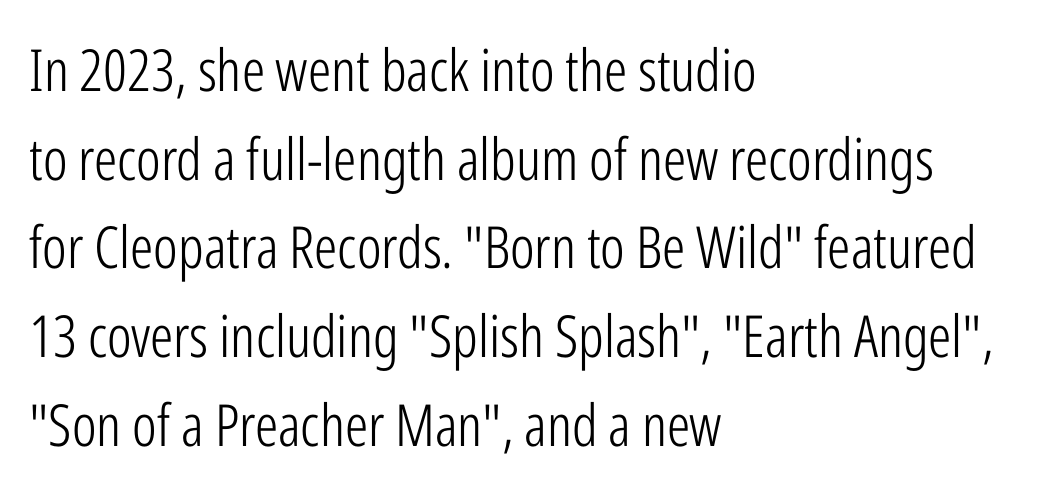
{"serif": "no", "italic": "no", "bold": "no", "weight": "light", "width": "condensed", "stroke_contrast": "low", "x_height": "medium", "monospaced": "no", "underline": "no", "align": "left", "line_spacing": "normal", "line_spacing_ratio": 1.53, "letter_spacing": "normal", "letter_spacing_em": 0.0, "glyph_px": 58}
